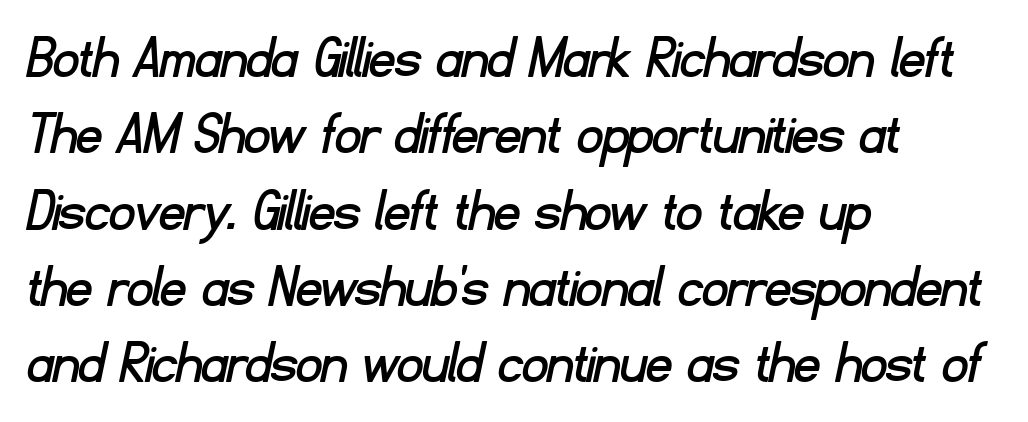
Note the varied advance widths — an 'i' is clearly narrower than an 'm'. Type style note: lacks serifs. Standard letterfit; no display-style spreading of the glyphs. Honestly, there is no underline to notice here at all.
